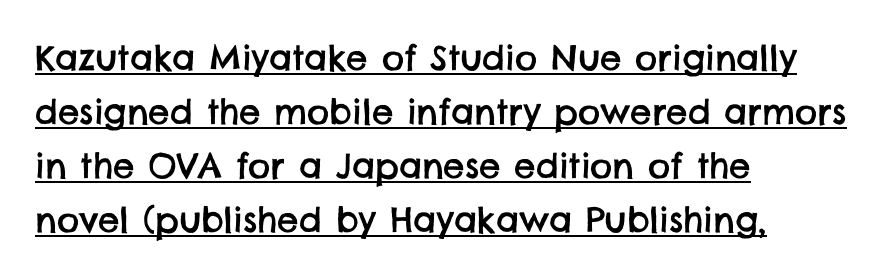
Quick note: underline on. The passage shown is typeset with a sans-serif family. Does the copy run flush right? No — it runs flush left. You could call the tracking neutral — neither tight nor loose. Does the leading feel generous? No, just average.
